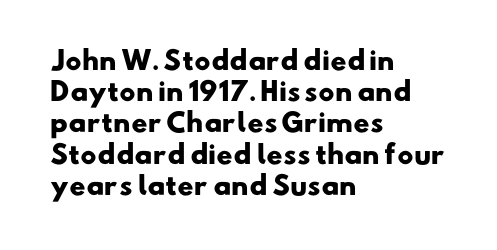
Horizontal alignment here is leftward, the default for most running prose. Rows of type keep a routine distance in the vertical direction. Bare-footed words on every line. Nothing unusual about the tracking: characters are spaced as the font intends.
